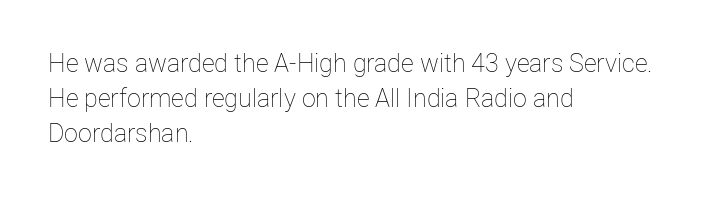
{"italic": "no", "bold": "no", "underline": "no", "align": "left", "line_spacing": "normal", "line_spacing_ratio": 1.41, "letter_spacing": "normal", "letter_spacing_em": 0.0, "glyph_px": 25}
